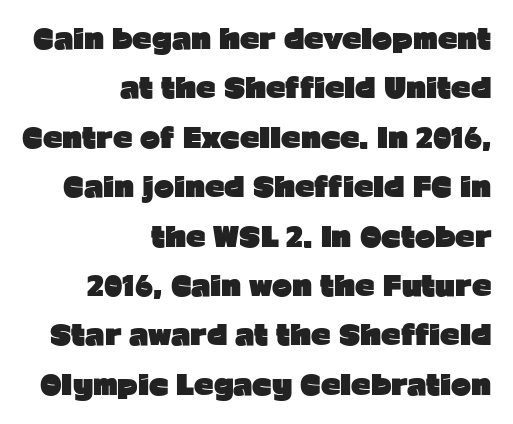
Ordinary non-slanted type is in use. The paragraph shown leans on its right margin. A dark, heavy texture on the line: the type is bold. The specimen omits any rule beneath the text block's lines.
